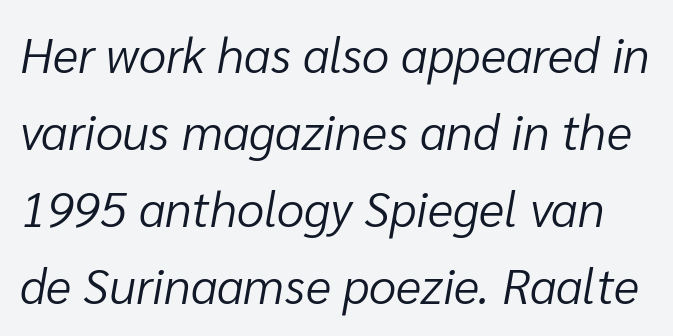
Whoever set this chose a conventional vertical rhythm. Slant detected: the letters are inclined. This rendering leaves character spacing at its baseline value. The letterforms sit at book weight or below.
